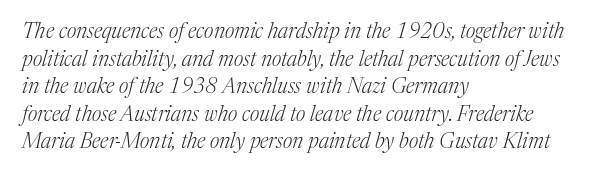
Q: Is the text bold? A: No.
Q: Is the text italic (slanted)? A: Yes, it leans right by about 17 degrees.
Q: Is the text underlined? A: No.
Q: How is the paragraph aligned? A: Left-aligned.
Q: Is the spacing between letters normal or unusually wide? A: Normal.
Q: Is the spacing between lines tight, normal or loose? A: Normal.
